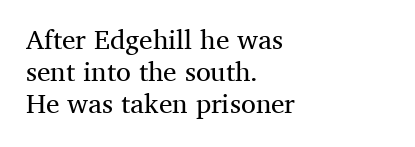
The image shows 27 px text type, upright; set left-aligned, line spacing 1.19x, normal letter spacing, not underlined.
